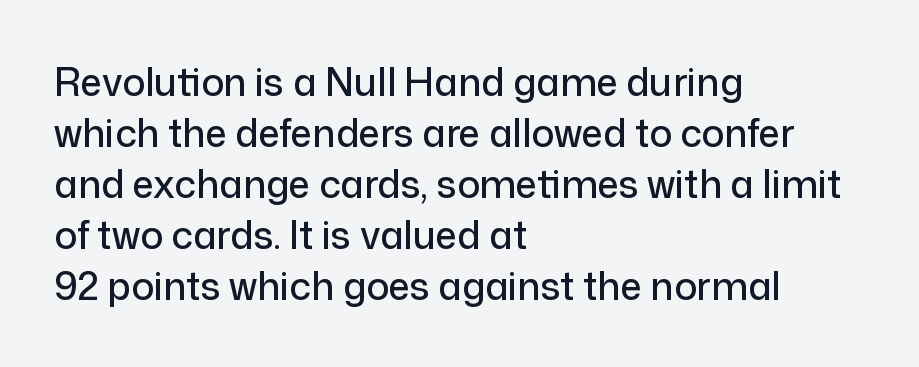
{"serif": "no", "italic": "no", "width": "normal", "stroke_contrast": "low", "x_height": "medium", "monospaced": "no", "underline": "no", "align": "left", "line_spacing": "normal", "line_spacing_ratio": 1.34, "letter_spacing": "normal", "letter_spacing_em": 0.0, "glyph_px": 38}
